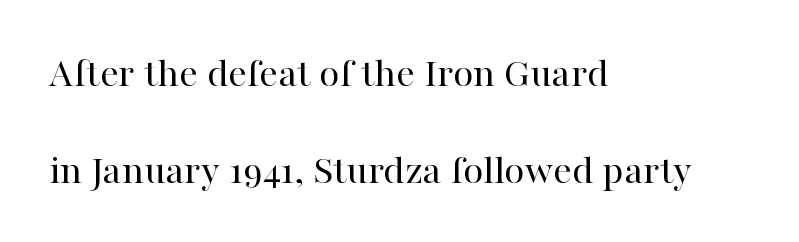
The image shows 42 px regular-weight serif type, upright; set left-aligned, loose line spacing (2.32x), normal letter spacing, not underlined; high stroke contrast and a medium x-height.
